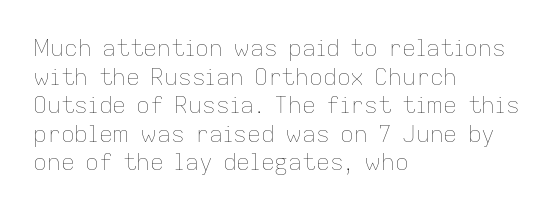
Q: Is the text bold? A: No.
Q: Is the text italic (slanted)? A: No, it is upright.
Q: Is the text underlined? A: No.
Q: How is the paragraph aligned? A: Left-aligned.
Q: Is the spacing between letters normal or unusually wide? A: Normal.
